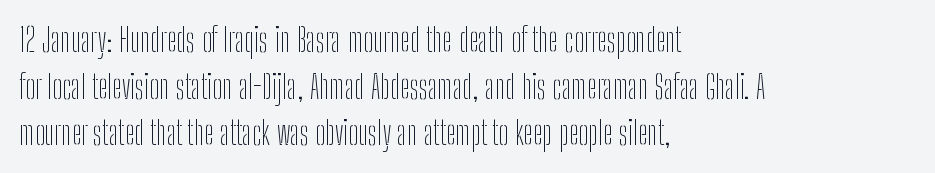
Quick note: underline off. There is no visible air inserted between adjacent glyphs. Leftover space on each line is placed entirely after the last word. Is this a sans? Yes — the strokes have no serifs. Stroke mass is kept to a normal reading level or below. Posture: upright roman.
